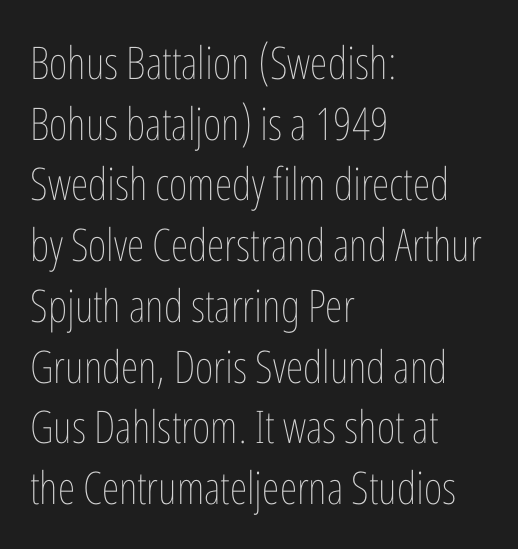
The text block is weighted toward the left margin, trailing off unevenly rightward. Decoration check: the copy has no underline. Tracking here is standard; glyphs follow each other at the usual distance. The passage shown stacks its lines at a standard gap. It's the straight-up-and-down kind of type. You could not count columns in this text — the font is proportionally spaced.
